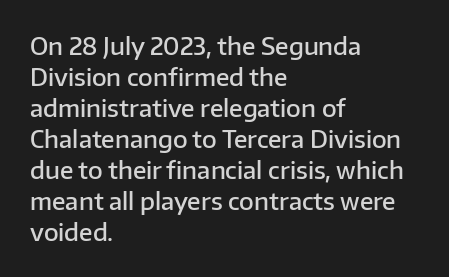
Q: Is the text bold? A: Semi-bold.
Q: Is the text italic (slanted)? A: No, it is upright.
Q: Is the text underlined? A: No.
Q: How is the paragraph aligned? A: Left-aligned.
Q: Is the spacing between letters normal or unusually wide? A: Normal.
Q: Is the spacing between lines tight, normal or loose? A: Normal.
